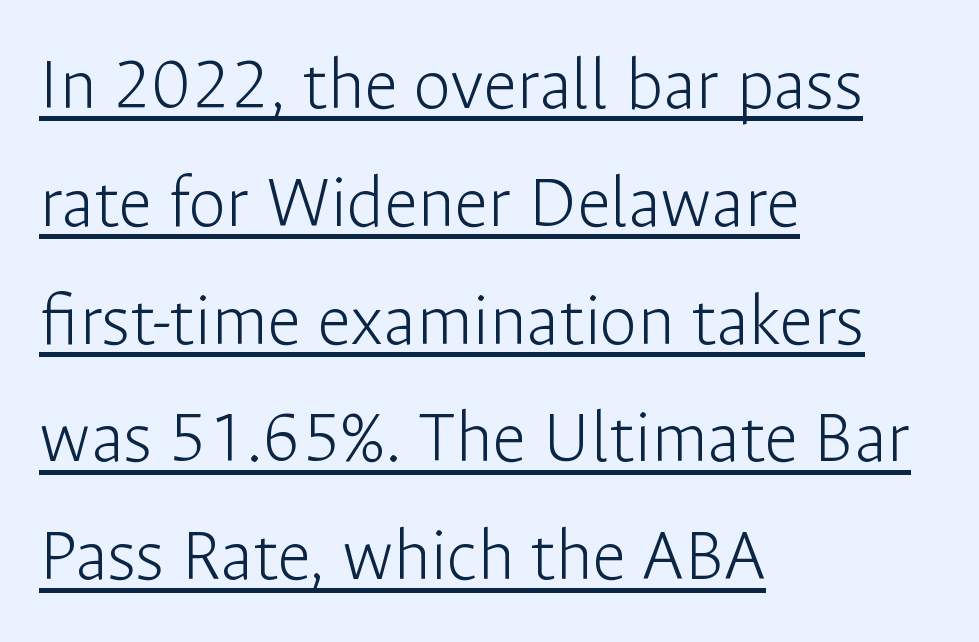
No italicization has been applied; the sample stays upright. Heaviness? Minimal to ordinary, like unemphasized prose. Compared with typical body copy, the letter spacing here is the same. The passage shown is underscored from start to finish.
